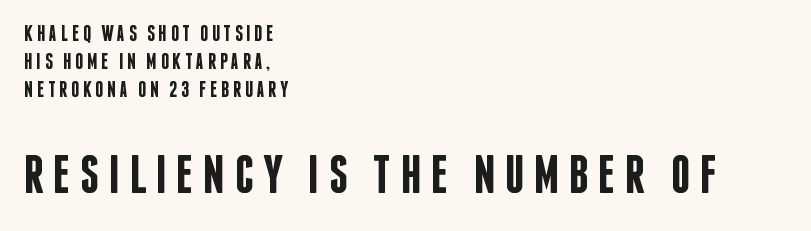
Vertically, the passage feels balanced, rows spaced as you'd expect. Vertical strokes here are truly vertical. The rendering uses a semibold face; strokes are thickened but not to full bold. Descender tails drop into unmarked territory. Left-aligned paragraph, ragged on the right.
